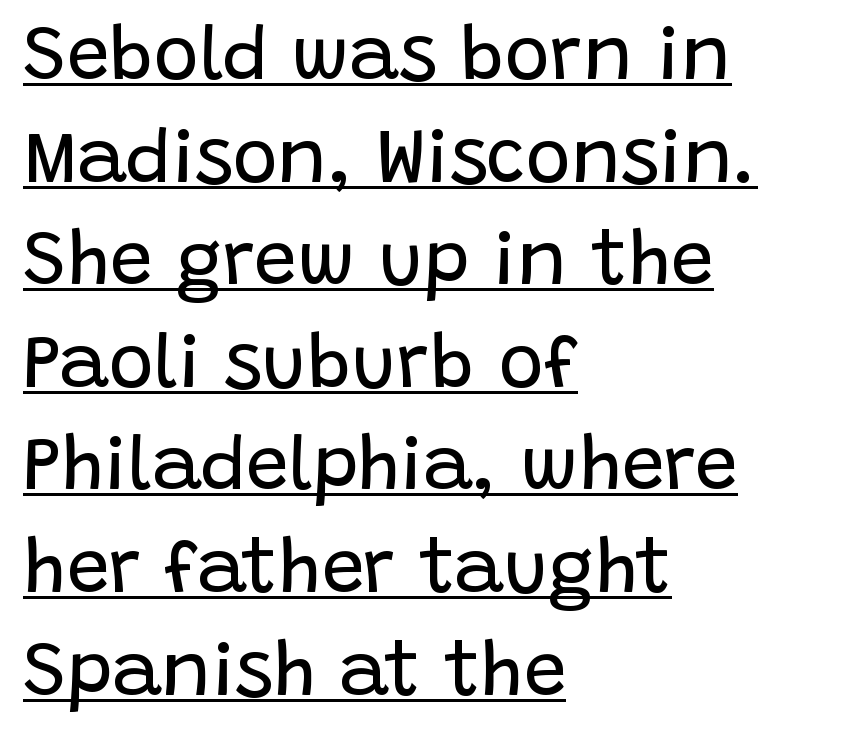
Q: Is the text bold? A: No.
Q: Is the text italic (slanted)? A: No, it is upright.
Q: Is the typeface a serif or a sans-serif typeface? A: Sans-serif.
Q: Is the text underlined? A: Yes.
Q: How is the paragraph aligned? A: Left-aligned.
Q: Is the spacing between letters normal or unusually wide? A: Normal.
Q: Is the spacing between lines tight, normal or loose? A: Normal.
Q: Width (condensed, normal, or wide)? A: Normal.
Q: Stroke contrast? A: Low.
Q: x-height? A: Large.
Q: Monospaced? A: No.
